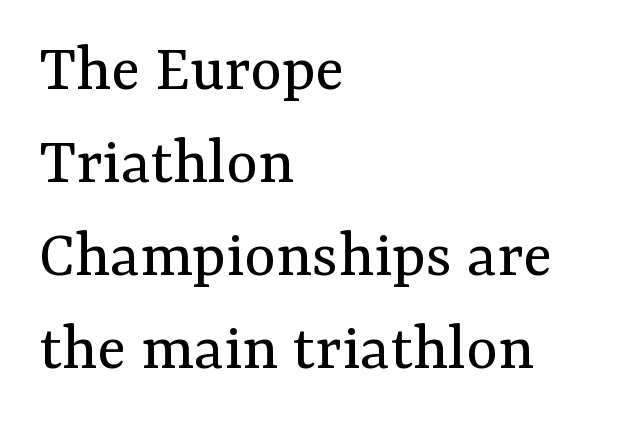
Q: Is the text bold? A: No.
Q: Is the text italic (slanted)? A: No, it is upright.
Q: Is the typeface a serif or a sans-serif typeface? A: Serif.
Q: Is the text underlined? A: No.
Q: How is the paragraph aligned? A: Left-aligned.
Q: Is the spacing between letters normal or unusually wide? A: Normal.
Q: Is the spacing between lines tight, normal or loose? A: Normal.
Q: Width (condensed, normal, or wide)? A: Normal.
Q: Stroke contrast? A: Medium.
Q: x-height? A: Medium.
Q: Monospaced? A: No.
